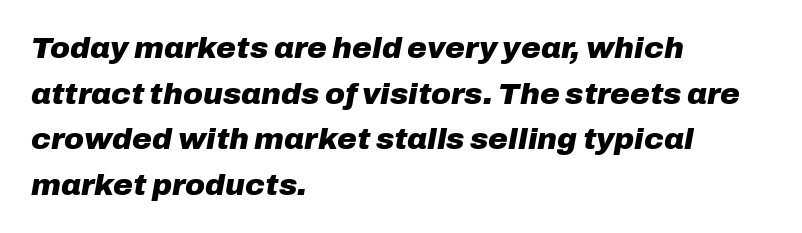
Does the lettering tilt? It does — this is italic. Normally led — the rows are evenly, conventionally spaced. Descender tails drop into unmarked territory. Is the letter spacing exaggerated? No — it looks like the ordinary default. The strokes are fattened all the way to bold. A typesetter would call this proportional, since set widths differ per character.
